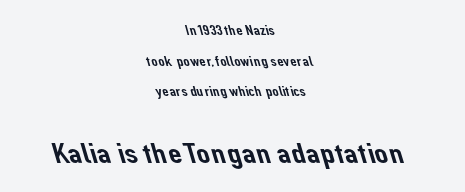
The image shows 30 px sans-serif type; set centered, loose line spacing (2.18x), normal letter spacing, not underlined; the second (bottom) block is 2.14x larger; low stroke contrast and a medium x-height.
